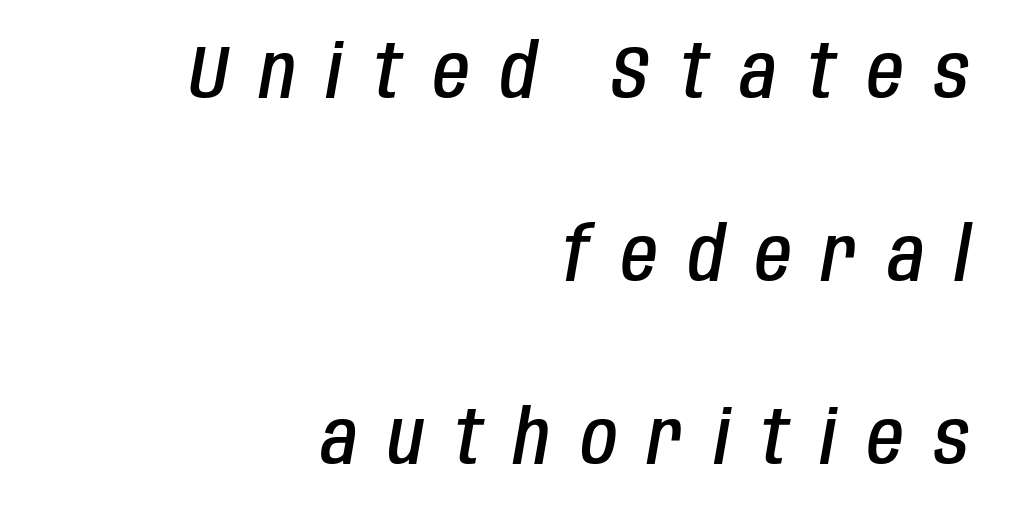
The image shows 74 px semibold, condensed type, italic (leaning right); set right-aligned, loose line spacing (2.47x), unusually wide letter spacing (+0.42 em), not underlined; low stroke contrast and a large x-height.
